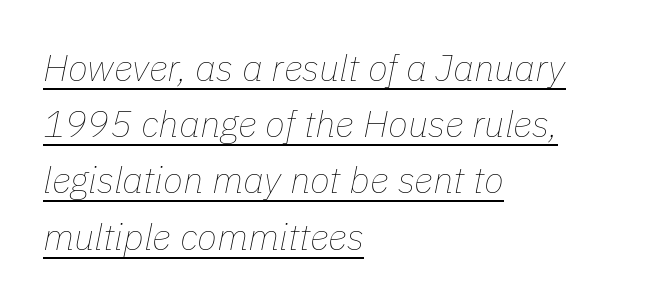
Q: Is the text bold? A: No.
Q: Is the text italic (slanted)? A: Yes, it leans right by about 11 degrees.
Q: Is the text underlined? A: Yes.
Q: How is the paragraph aligned? A: Left-aligned.
Q: Is the spacing between letters normal or unusually wide? A: Normal.
Q: Is the spacing between lines tight, normal or loose? A: Normal.
Q: Width (condensed, normal, or wide)? A: Normal.
Q: Stroke contrast? A: Low.
Q: x-height? A: Medium.
Q: Monospaced? A: No.
